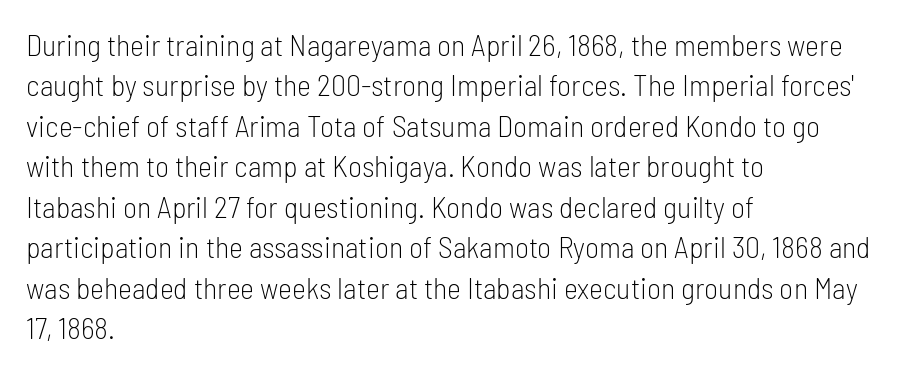
The image shows 30 px light, condensed sans-serif type, upright; set left-aligned, normal line spacing (1.35x), normal letter spacing, not underlined; low stroke contrast and a medium x-height.
